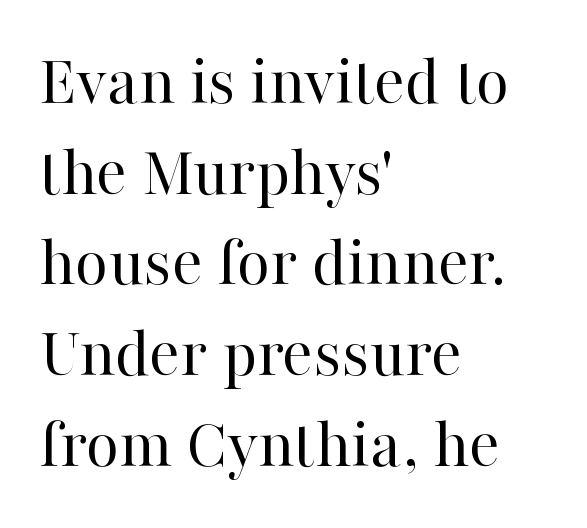
Q: Is the text bold? A: No.
Q: Is the text italic (slanted)? A: No, it is upright.
Q: Is the typeface a serif or a sans-serif typeface? A: Serif.
Q: Is the text underlined? A: No.
Q: How is the paragraph aligned? A: Left-aligned.
Q: Is the spacing between letters normal or unusually wide? A: Normal.
Q: Is the spacing between lines tight, normal or loose? A: Normal.
Q: Width (condensed, normal, or wide)? A: Normal.
Q: Stroke contrast? A: High.
Q: x-height? A: Medium.
Q: Monospaced? A: No.
